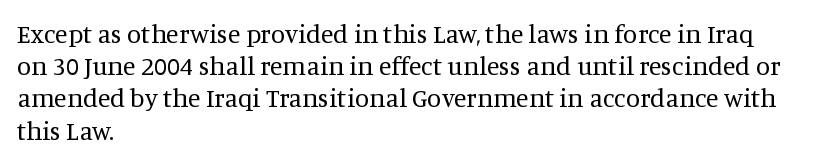
{"italic": "no", "bold": "no", "underline": "no", "align": "left", "line_spacing_ratio": 1.24, "letter_spacing": "normal", "letter_spacing_em": 0.0, "glyph_px": 26}
